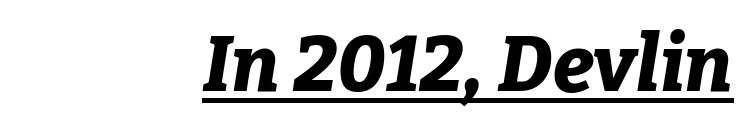
The image shows 78 px bold type, italic (leaning right); set right-aligned, normal letter spacing, underlined; low stroke contrast and a medium x-height.
